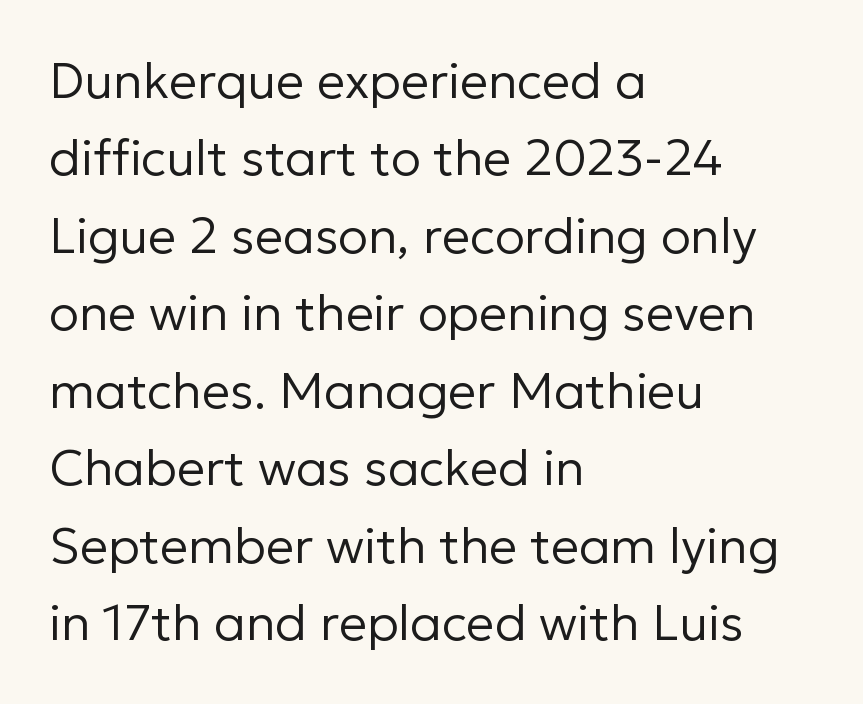
Serifs: no, the terminals of the letterforms are clean. Letters have the restrained weight of plain body copy at most. Do the characters align in a grid? No, the font is proportional. Notice how descenders clear the ascenders below comfortably — that's standard leading.
